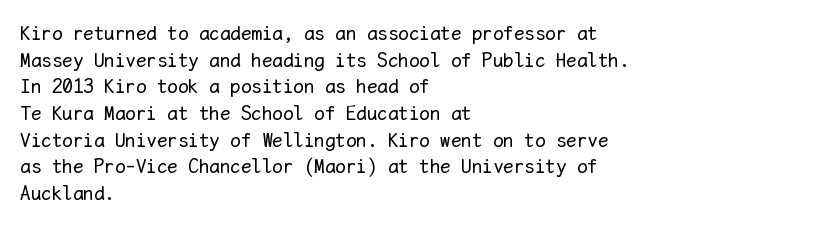
Summary of weight: not heavy and not bold. The vertical gap from one line to the next is medium. The type is set solid horizontally, with unmodified tracking. No italicization has been applied; the sample stays upright. The paragraph shown leans on its left margin. The gap between lines stays unmarked.
